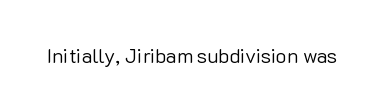
Q: Is the text bold? A: No.
Q: Is the text italic (slanted)? A: No, it is upright.
Q: Is the text underlined? A: No.
Q: Is the spacing between letters normal or unusually wide? A: Normal.
